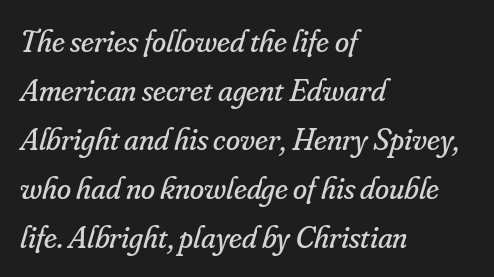
In CSS terms this would be text-align: left. Stems and bowls with no extra thickness — not bold. Rows of type keep a routine distance in the vertical direction. Check where the strokes stop: tiny serifs finish them off. The type is set solid horizontally, with unmodified tracking. Character widths vary here, with narrow letters taking less room than wide ones.
